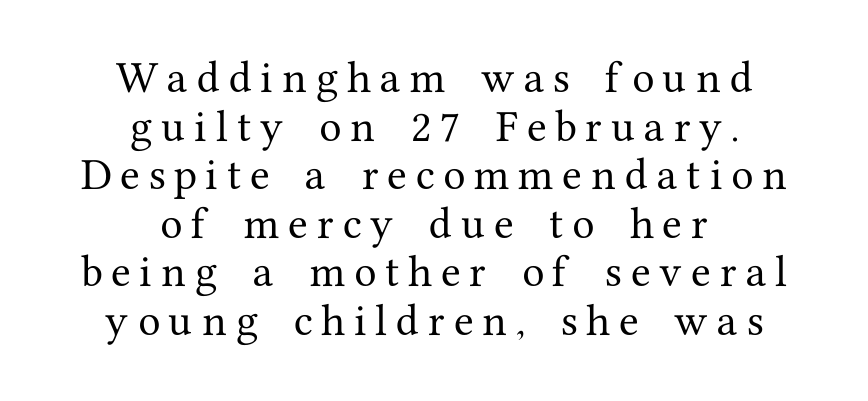
The image shows 36 px serif type, upright; set centered, normal line spacing (1.35x), unusually wide letter spacing (+0.25 em), not underlined; medium stroke contrast and a medium x-height.
